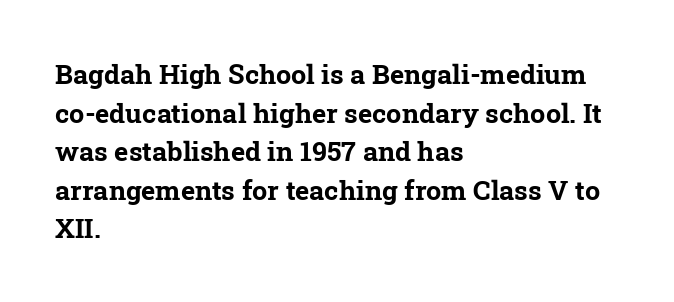
The image shows 27 px bold type; set left-aligned, normal line spacing (1.43x), normal letter spacing, not underlined.
